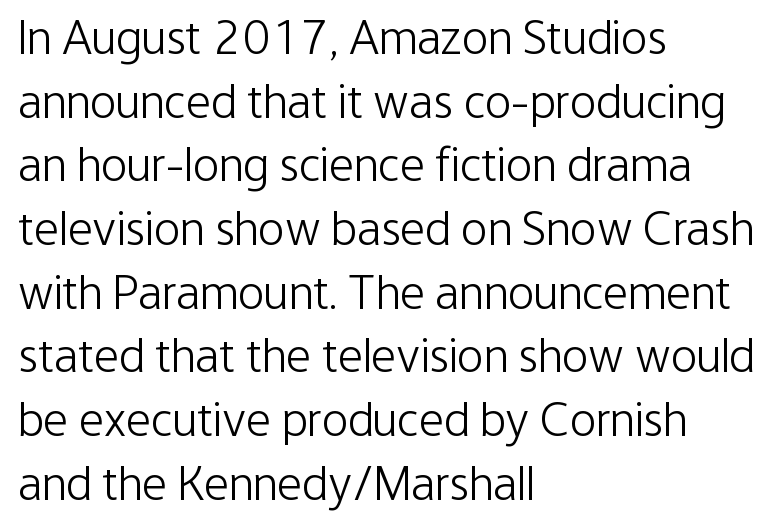
{"serif": "no", "italic": "no", "bold": "no", "weight": "light", "width": "condensed", "stroke_contrast": "low", "x_height": "medium", "monospaced": "no", "underline": "no", "align": "left", "line_spacing": "normal", "line_spacing_ratio": 1.3, "letter_spacing": "normal", "letter_spacing_em": 0.0, "glyph_px": 49}
